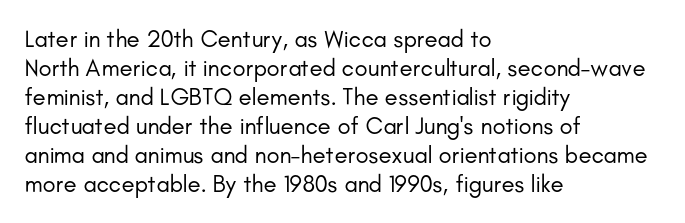
{"italic": "no", "bold": "no", "underline": "no", "align": "left", "line_spacing_ratio": 1.21, "letter_spacing": "normal", "letter_spacing_em": 0.0, "glyph_px": 24}
